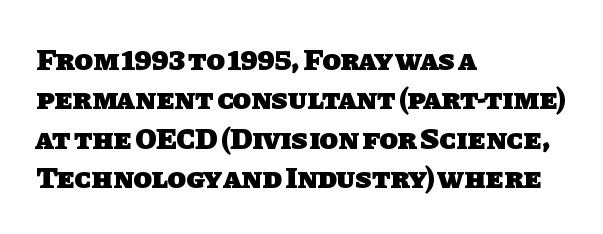
{"serif": "no", "bold": "yes", "weight": "heavy", "width": "normal", "stroke_contrast": "low", "x_height": "large", "monospaced": "no", "underline": "no", "align": "left", "line_spacing": "normal", "line_spacing_ratio": 1.31, "letter_spacing": "normal", "letter_spacing_em": 0.0, "glyph_px": 30}
